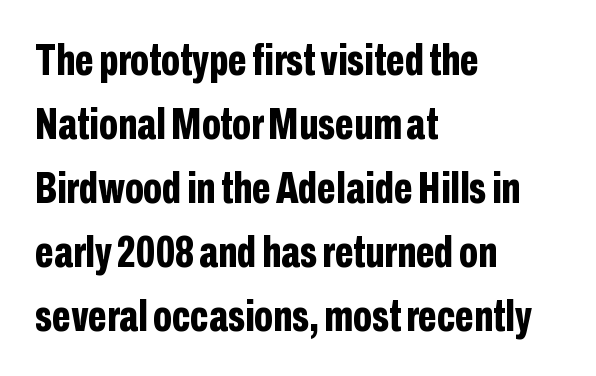
Q: Is the text bold? A: Yes.
Q: Is the text italic (slanted)? A: No, it is upright.
Q: Is the typeface a serif or a sans-serif typeface? A: Sans-serif.
Q: Is the text underlined? A: No.
Q: How is the paragraph aligned? A: Left-aligned.
Q: Is the spacing between letters normal or unusually wide? A: Normal.
Q: Is the spacing between lines tight, normal or loose? A: Normal.
Q: Width (condensed, normal, or wide)? A: Condensed.
Q: Stroke contrast? A: Low.
Q: x-height? A: Medium.
Q: Monospaced? A: No.
